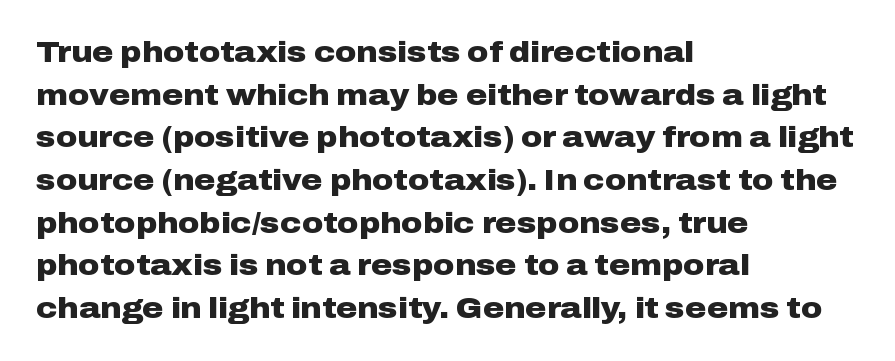
Q: Is the text bold? A: Yes.
Q: Is the text italic (slanted)? A: No, it is upright.
Q: Is the typeface a serif or a sans-serif typeface? A: Sans-serif.
Q: Is the text underlined? A: No.
Q: How is the paragraph aligned? A: Left-aligned.
Q: Is the spacing between letters normal or unusually wide? A: Normal.
Q: Is the spacing between lines tight, normal or loose? A: Normal.
Q: Width (condensed, normal, or wide)? A: Wide.
Q: Stroke contrast? A: Low.
Q: x-height? A: Medium.
Q: Monospaced? A: No.
